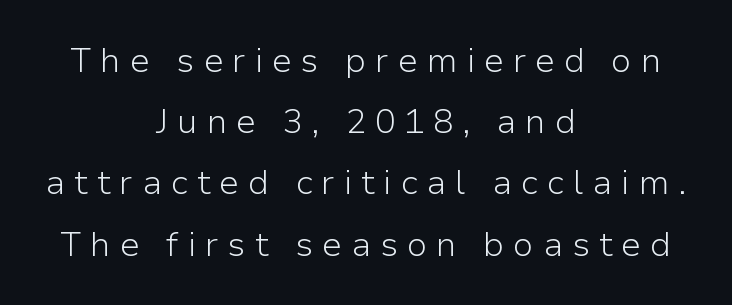
{"serif": "no", "italic": "no", "bold": "no", "weight": "light", "width": "normal", "stroke_contrast": "low", "x_height": "medium", "monospaced": "no", "underline": "no", "align": "center", "line_spacing_ratio": 1.8, "letter_spacing": "wide", "letter_spacing_em": 0.25, "glyph_px": 34}
